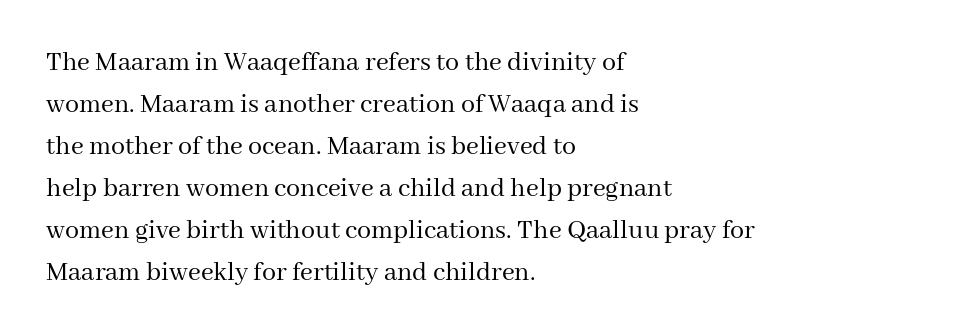
Q: Is the text bold? A: No.
Q: Is the text italic (slanted)? A: No, it is upright.
Q: Is the typeface a serif or a sans-serif typeface? A: Serif.
Q: Is the text underlined? A: No.
Q: How is the paragraph aligned? A: Left-aligned.
Q: Is the spacing between letters normal or unusually wide? A: Normal.
Q: Is the spacing between lines tight, normal or loose? A: Normal.
Q: Width (condensed, normal, or wide)? A: Normal.
Q: Stroke contrast? A: Medium.
Q: x-height? A: Medium.
Q: Monospaced? A: No.
